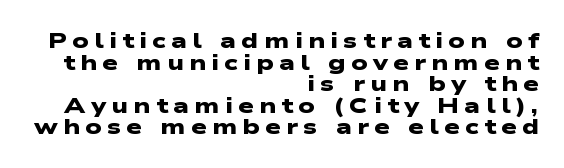
{"bold": "yes", "underline": "no", "align": "right", "line_spacing": "tight", "line_spacing_ratio": 0.98, "letter_spacing": "wide", "letter_spacing_em": 0.24, "glyph_px": 22}
